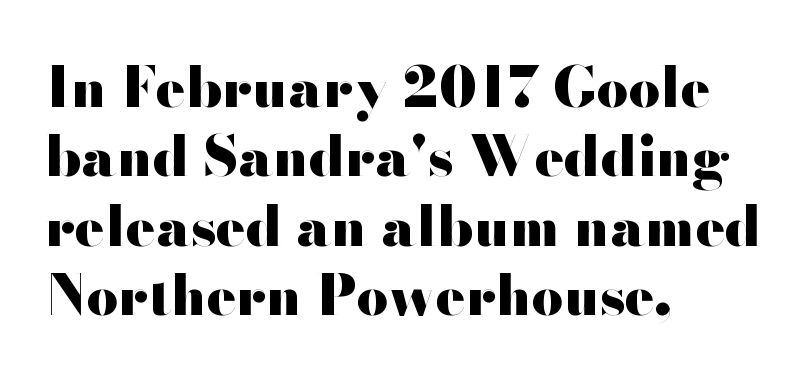
The image shows 55 px heavy, wide sans-serif type, upright; set left-aligned, normal line spacing (1.26x), normal letter spacing, not underlined; high stroke contrast and a small x-height.
